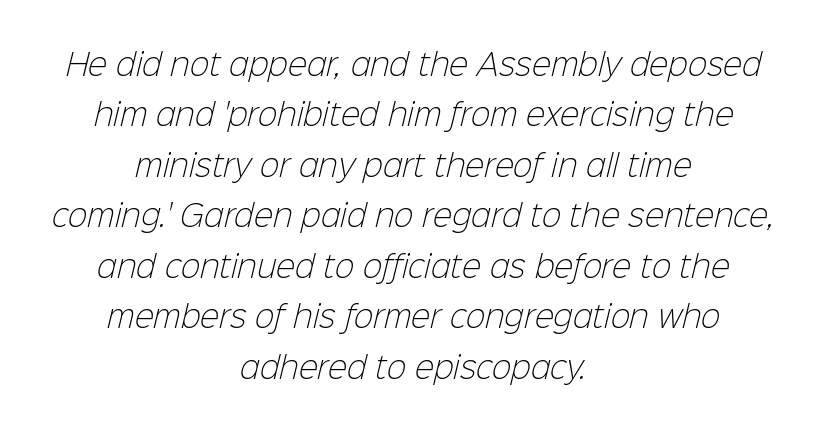
The image shows 29 px light sans-serif type; set centered, line spacing 1.74x, normal letter spacing, not underlined; low stroke contrast and a medium x-height.
